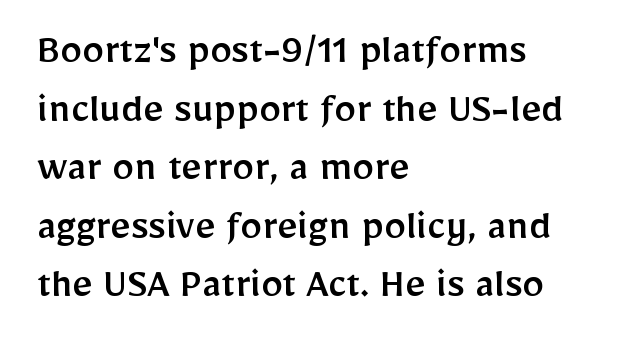
The typography opts for an upright posture over an oblique one. Visually the block forms a straight wall on the left and a jagged coastline on the right. Each word holds together tightly as a unit, with standard inter-letter gaps. A typesetter would label this face a sans.
